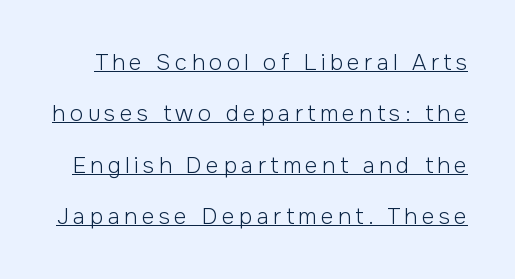
{"italic": "no", "bold": "no", "underline": "yes", "line_spacing": "loose", "line_spacing_ratio": 2.33, "letter_spacing": "wide", "letter_spacing_em": 0.2, "glyph_px": 22}
